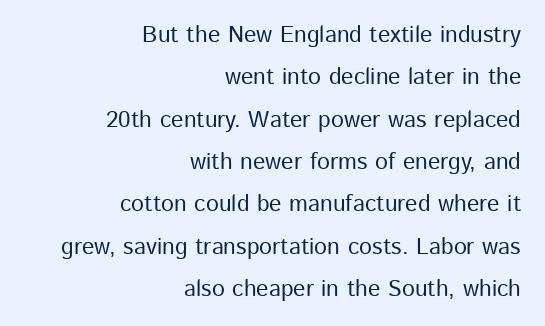
Q: Is the text italic (slanted)? A: No, it is upright.
Q: Is the text underlined? A: No.
Q: How is the paragraph aligned? A: Right-aligned.
Q: Is the spacing between letters normal or unusually wide? A: Normal.
